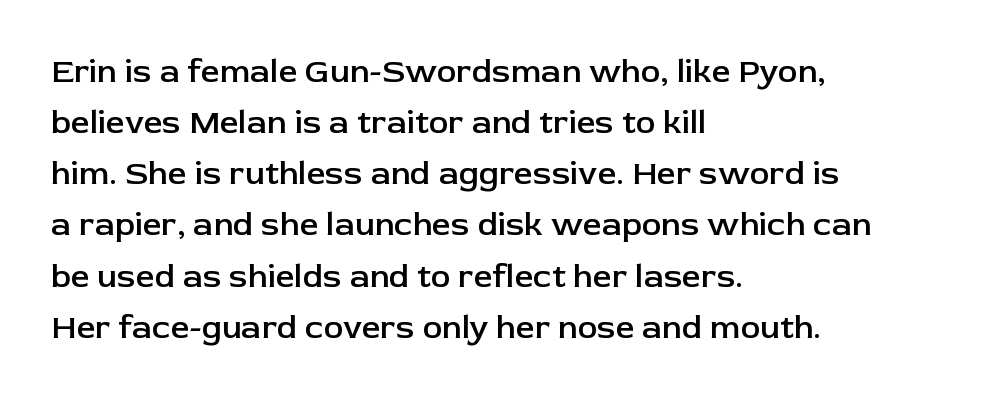
{"serif": "no", "italic": "no", "bold": "semi", "weight": "semibold", "width": "normal", "stroke_contrast": "low", "x_height": "medium", "monospaced": "no", "underline": "no", "align": "left", "line_spacing": "normal", "line_spacing_ratio": 1.55, "letter_spacing": "normal", "letter_spacing_em": 0.0, "glyph_px": 33}
